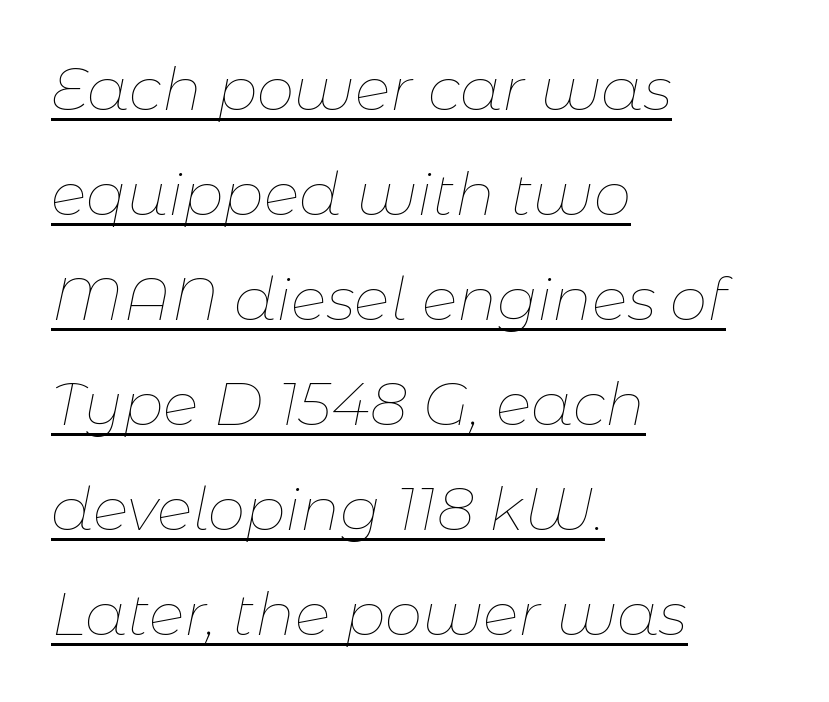
{"italic": "yes", "lean": "right", "slant_degrees": 11, "bold": "no", "weight": "thin", "width": "normal", "stroke_contrast": "low", "x_height": "medium", "monospaced": "no", "underline": "yes", "align": "left", "line_spacing_ratio": 1.75, "letter_spacing": "normal", "letter_spacing_em": 0.0, "glyph_px": 60}
